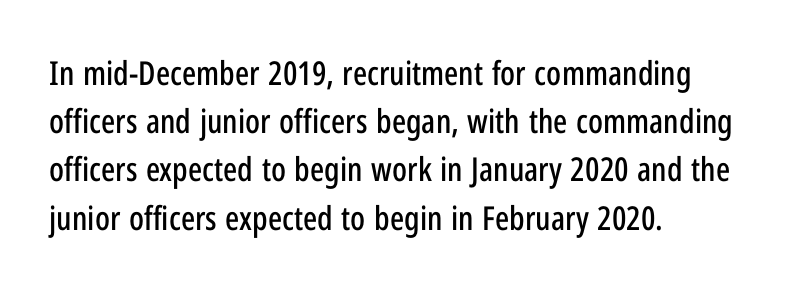
The image shows 33 px condensed sans-serif type, upright; set left-aligned, normal line spacing (1.46x), normal letter spacing, not underlined; low stroke contrast and a medium x-height.
